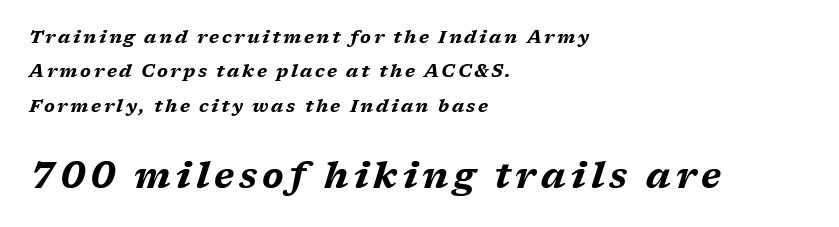
{"italic": "yes", "lean": "right", "slant_degrees": 17, "bold": "yes", "weight": "bold", "width": "wide", "stroke_contrast": "medium", "x_height": "medium", "monospaced": "no", "underline": "no", "align": "left", "line_spacing": "loose", "line_spacing_ratio": 1.91, "larger_block": "second", "size_ratio": 2.0, "glyph_px": 36}
